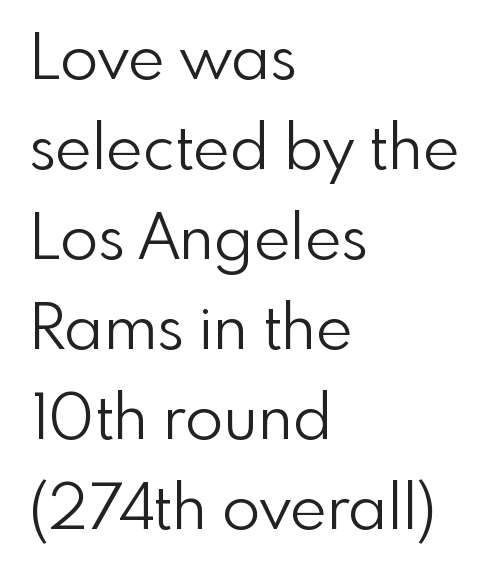
Q: Is the text bold? A: No.
Q: Is the text italic (slanted)? A: No, it is upright.
Q: Is the typeface a serif or a sans-serif typeface? A: Sans-serif.
Q: Is the text underlined? A: No.
Q: How is the paragraph aligned? A: Left-aligned.
Q: Is the spacing between letters normal or unusually wide? A: Normal.
Q: Is the spacing between lines tight, normal or loose? A: Normal.
Q: Width (condensed, normal, or wide)? A: Normal.
Q: Stroke contrast? A: Low.
Q: x-height? A: Small.
Q: Monospaced? A: No.
